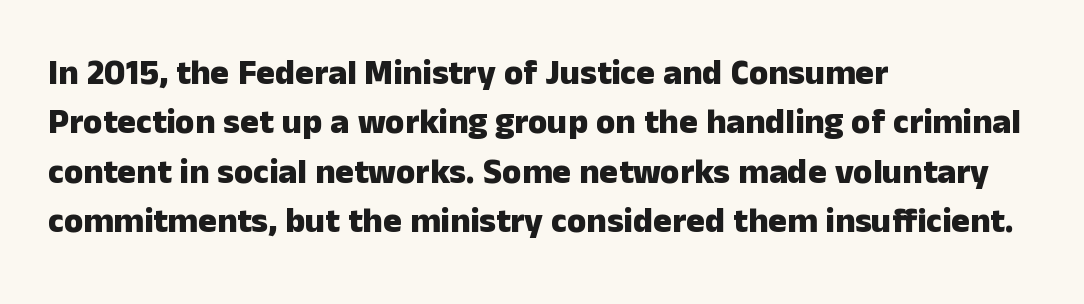
The image shows 35 px heavy sans-serif type, upright; set left-aligned, normal line spacing (1.41x), normal letter spacing, not underlined; low stroke contrast and a medium x-height.
